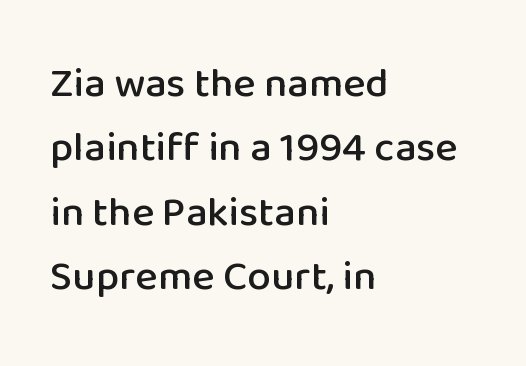
Underline: absent. Is the letter spacing exaggerated? No — it looks like the ordinary default. The line-height multiplier appears to be the usual default. Line beginnings align vertically; line endings do not. Letterform terminals end flat and unadorned throughout the passage. Upright lettering throughout.
